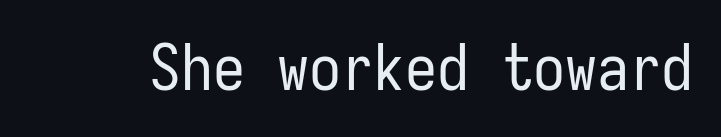
Q: Is the text bold? A: No.
Q: Is the text italic (slanted)? A: No, it is upright.
Q: Is the typeface a serif or a sans-serif typeface? A: Sans-serif.
Q: Is the text underlined? A: No.
Q: Is the spacing between letters normal or unusually wide? A: Normal.
Q: Width (condensed, normal, or wide)? A: Condensed.
Q: Stroke contrast? A: Low.
Q: x-height? A: Medium.
Q: Monospaced? A: Yes.
